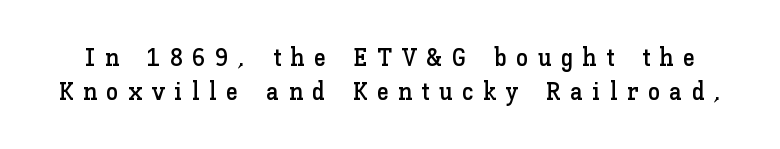
Q: Is the text italic (slanted)? A: No, it is upright.
Q: Is the text underlined? A: No.
Q: Is the spacing between letters normal or unusually wide? A: Unusually wide.
Q: Is the spacing between lines tight, normal or loose? A: Normal.
